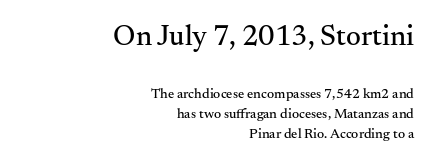
Q: Is the text italic (slanted)? A: No, it is upright.
Q: Is the typeface a serif or a sans-serif typeface? A: Serif.
Q: Is the text underlined? A: No.
Q: How is the paragraph aligned? A: Right-aligned.
Q: Is the spacing between letters normal or unusually wide? A: Normal.
Q: Is the spacing between lines tight, normal or loose? A: Normal.
Q: Which block of text is set in a larger size, the first (top) or the second (bottom)? A: The first (top) one.
Q: Width (condensed, normal, or wide)? A: Normal.
Q: Stroke contrast? A: Medium.
Q: x-height? A: Small.
Q: Monospaced? A: No.
